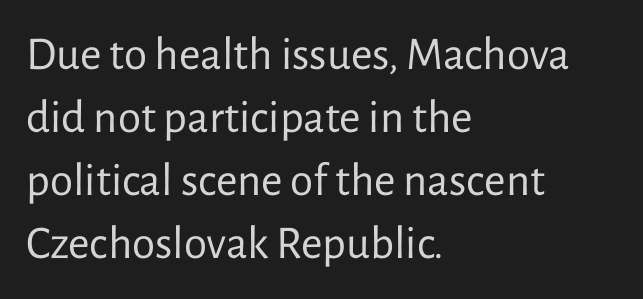
{"serif": "no", "italic": "no", "bold": "no", "weight": "regular", "width": "normal", "stroke_contrast": "low", "x_height": "medium", "monospaced": "no", "underline": "no", "align": "left", "line_spacing": "normal", "line_spacing_ratio": 1.34, "letter_spacing": "normal", "letter_spacing_em": 0.0, "glyph_px": 47}
